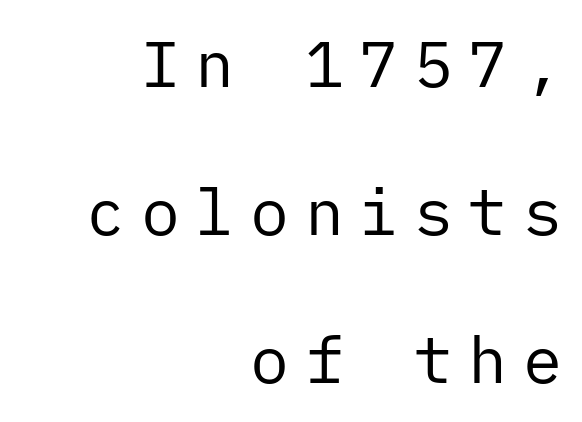
{"serif": "no", "italic": "no", "bold": "no", "weight": "regular", "width": "normal", "stroke_contrast": "low", "x_height": "medium", "underline": "no", "align": "right", "line_spacing": "loose", "line_spacing_ratio": 2.28, "letter_spacing": "wide", "letter_spacing_em": 0.24, "glyph_px": 65}
